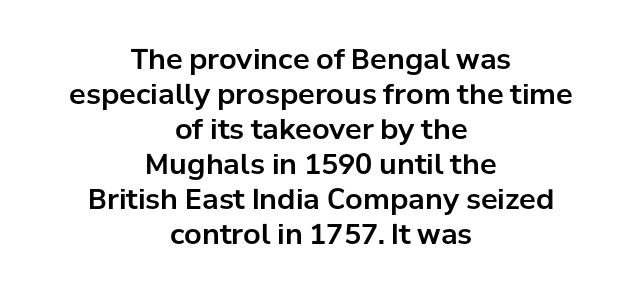
The gap between lines stays unmarked. Posture: straight, roman, zero tilt. Typeset on center — no edge is straight. Standard letterfit; no display-style spreading of the glyphs.
